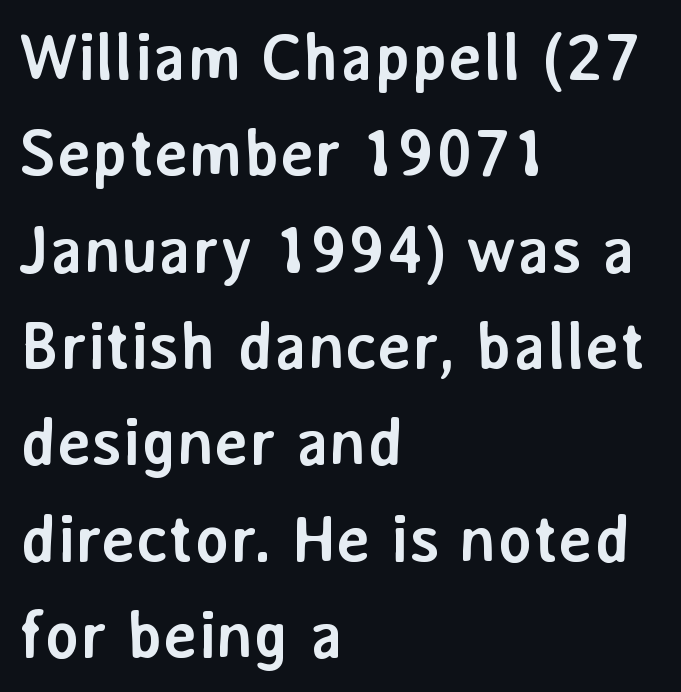
The image shows 66 px semibold sans-serif type, upright; set left-aligned, normal line spacing (1.46x), normal letter spacing, not underlined; low stroke contrast and a medium x-height.
